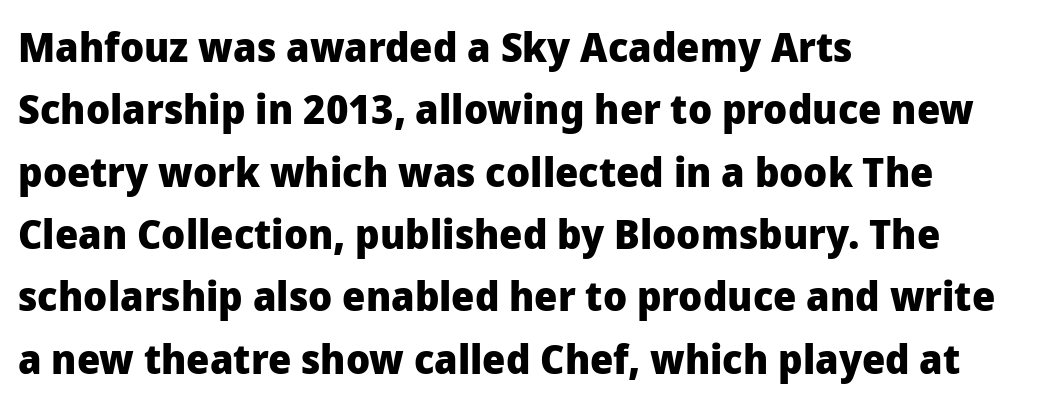
{"serif": "no", "italic": "no", "bold": "yes", "weight": "heavy", "width": "normal", "stroke_contrast": "low", "x_height": "medium", "monospaced": "no", "underline": "no", "align": "left", "line_spacing": "normal", "line_spacing_ratio": 1.52, "letter_spacing": "normal", "letter_spacing_em": 0.0, "glyph_px": 41}
